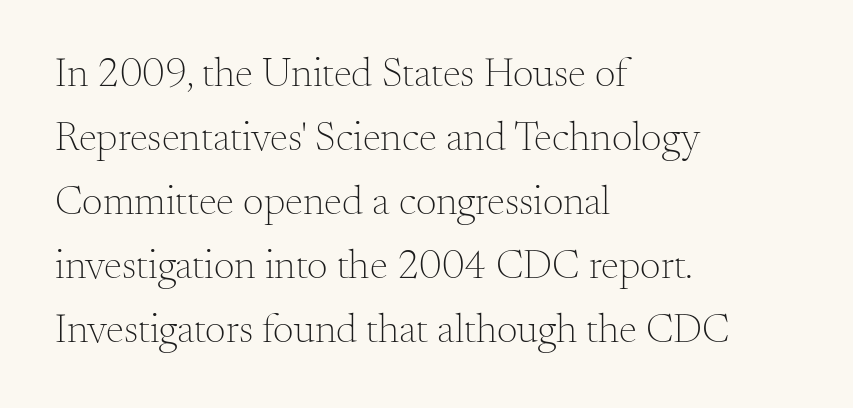
I'd call this a serif setting — the letters wear small feet. A typesetter would call this proportional, since set widths differ per character. Notice how the stems are strictly vertical — no italics here. Between one letter and the next there's only the usual sliver of space. These lines sit exactly where default settings would place them. No letter is thick-stroked: the sample isn't bold.
